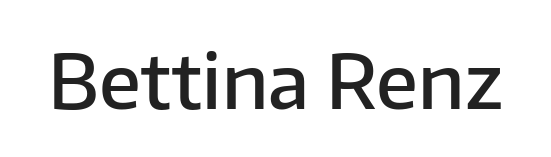
Q: Is the text bold? A: Semi-bold.
Q: Is the text italic (slanted)? A: No, it is upright.
Q: Is the typeface a serif or a sans-serif typeface? A: Sans-serif.
Q: Is the text underlined? A: No.
Q: Is the spacing between letters normal or unusually wide? A: Normal.
Q: Width (condensed, normal, or wide)? A: Normal.
Q: Stroke contrast? A: Low.
Q: x-height? A: Medium.
Q: Monospaced? A: No.
